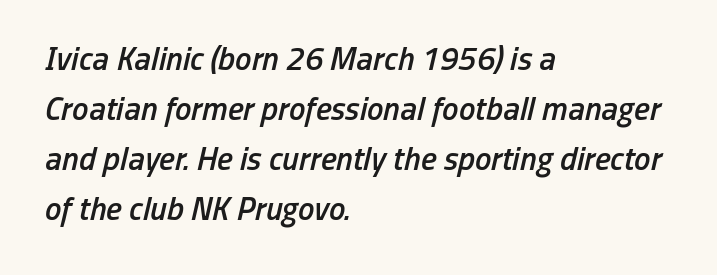
Q: Is the text bold? A: Semi-bold.
Q: Is the text italic (slanted)? A: Yes, it leans right by about 13 degrees.
Q: Is the text underlined? A: No.
Q: How is the paragraph aligned? A: Left-aligned.
Q: Is the spacing between letters normal or unusually wide? A: Normal.
Q: Is the spacing between lines tight, normal or loose? A: Normal.
Q: Width (condensed, normal, or wide)? A: Condensed.
Q: Stroke contrast? A: Low.
Q: x-height? A: Medium.
Q: Monospaced? A: No.
